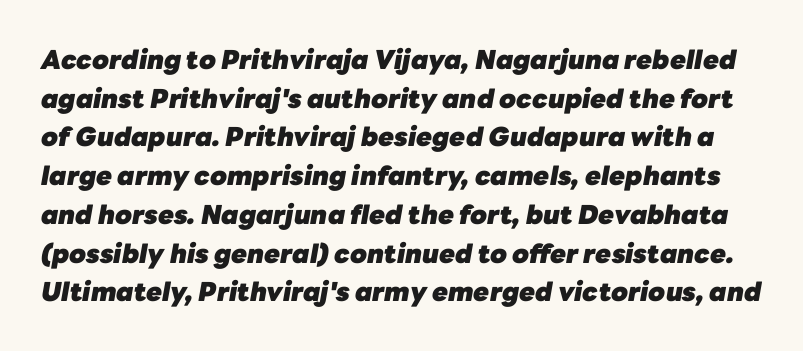
Tracking here is standard; glyphs follow each other at the usual distance. Summary of vertical rhythm: regular, with standard interline spacing. The letters are slanted; this is an italic face. Thick stems and heavy bowls — unmistakably bold.
